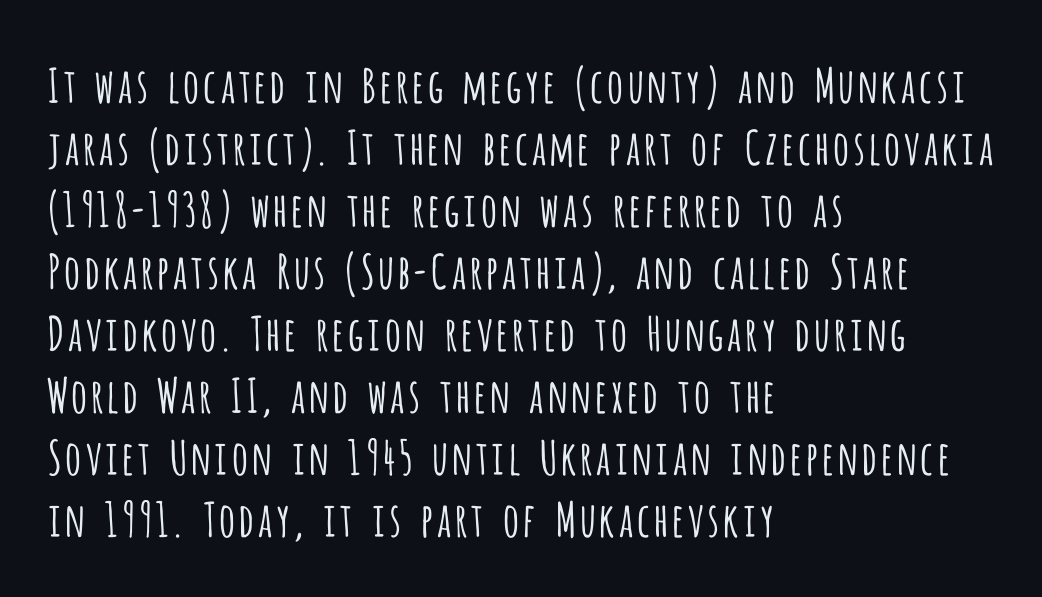
The letters stand upright; this is a roman face. How would I describe the line gaps? Plain and ordinary. Letters have the restrained weight of plain body copy at most. Is this a sans? Yes — the strokes have no serifs. A typesetter would call this proportional, since set widths differ per character.
